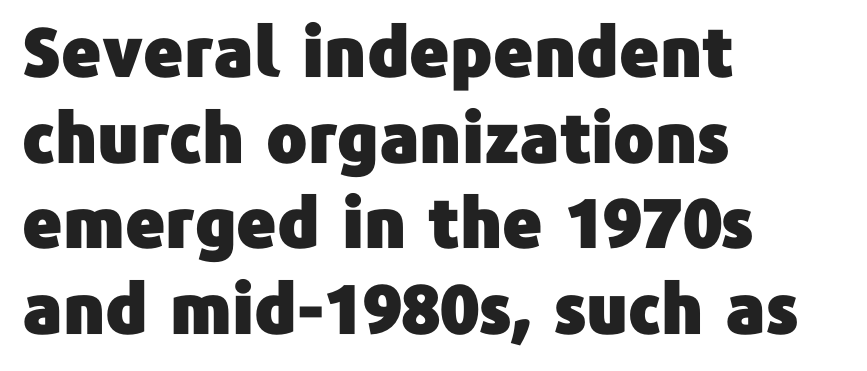
The image shows 68 px sans-serif type, upright; set left-aligned, normal line spacing (1.26x), normal letter spacing, not underlined; low stroke contrast and a medium x-height.
